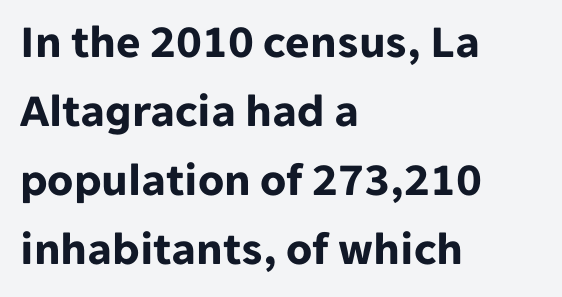
This rendering features lettering with no underline. The letters stand upright; this is a roman face. Honestly, the row spacing looks completely unremarkable. A classic flush-left, rag-right setting is used for this passage. Note: no serifs on the glyphs.
